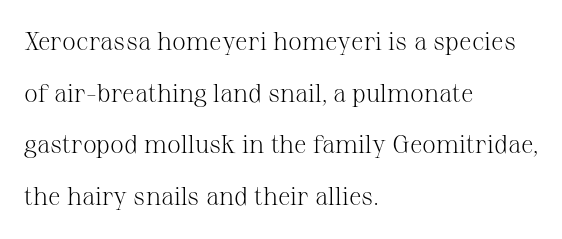
{"italic": "no", "bold": "no", "underline": "no", "align": "left", "line_spacing": "loose", "line_spacing_ratio": 2.07, "letter_spacing": "normal", "letter_spacing_em": 0.0, "glyph_px": 25}
